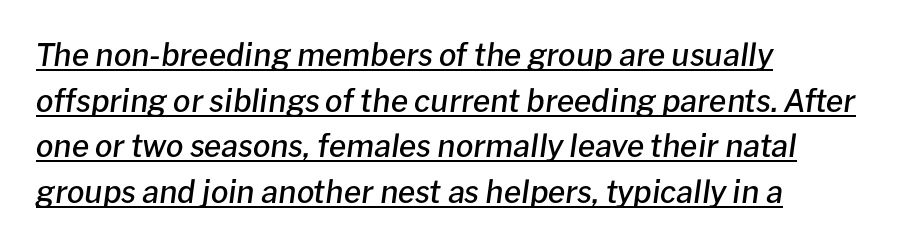
Q: Is the text bold? A: Semi-bold.
Q: Is the text italic (slanted)? A: Yes, it leans right by about 8 degrees.
Q: Is the text underlined? A: Yes.
Q: How is the paragraph aligned? A: Left-aligned.
Q: Is the spacing between letters normal or unusually wide? A: Normal.
Q: Is the spacing between lines tight, normal or loose? A: Normal.
Q: Width (condensed, normal, or wide)? A: Normal.
Q: Stroke contrast? A: Low.
Q: x-height? A: Medium.
Q: Monospaced? A: No.
